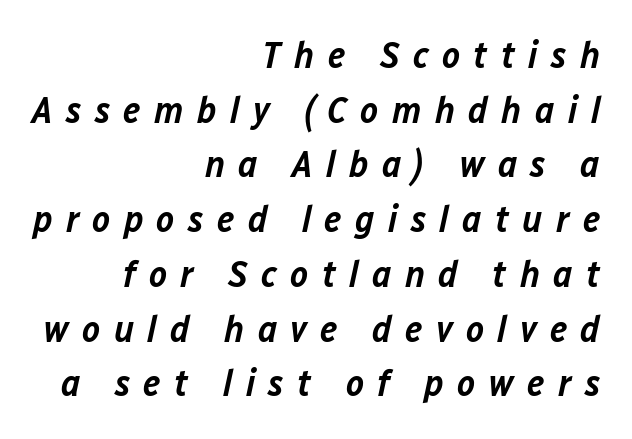
Layout note: lines flush right. The passage shown is typed in a proportional face where columns would drift. Descender tails drop into unmarked territory. Summary of vertical rhythm: regular, with standard interline spacing.
